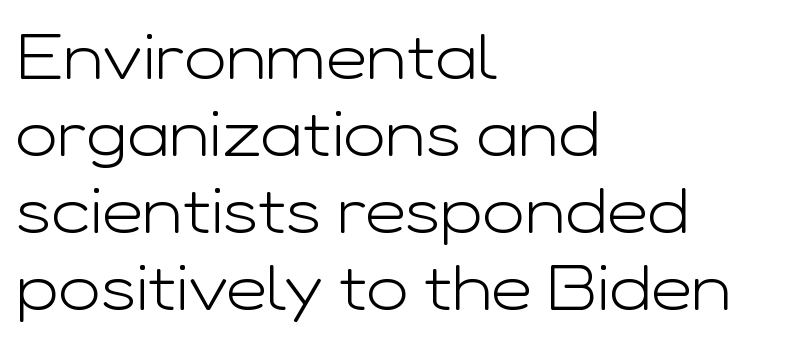
{"serif": "no", "italic": "no", "bold": "no", "weight": "light", "width": "wide", "stroke_contrast": "low", "x_height": "medium", "monospaced": "no", "underline": "no", "align": "left", "line_spacing_ratio": 1.22, "letter_spacing": "normal", "letter_spacing_em": 0.0, "glyph_px": 63}
